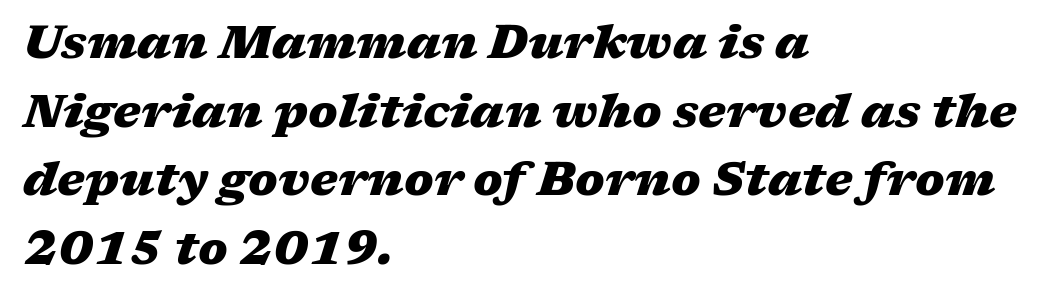
The image shows 47 px heavy, wide type, italic (leaning right); set left-aligned, normal line spacing (1.46x), normal letter spacing, not underlined; medium stroke contrast and a medium x-height.
